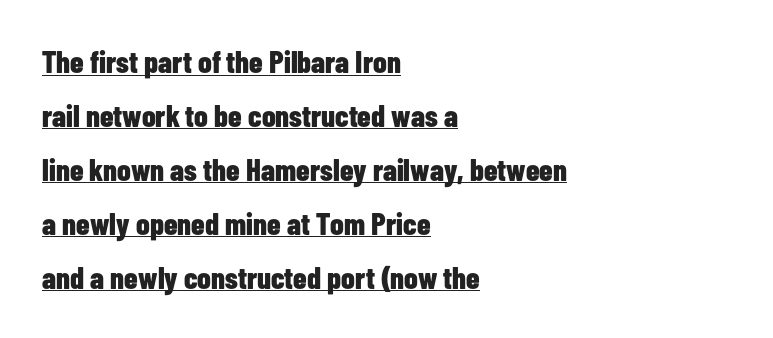
The image shows 31 px bold, condensed sans-serif type, upright; set left-aligned, line spacing 1.74x, normal letter spacing, underlined; low stroke contrast and a medium x-height.
